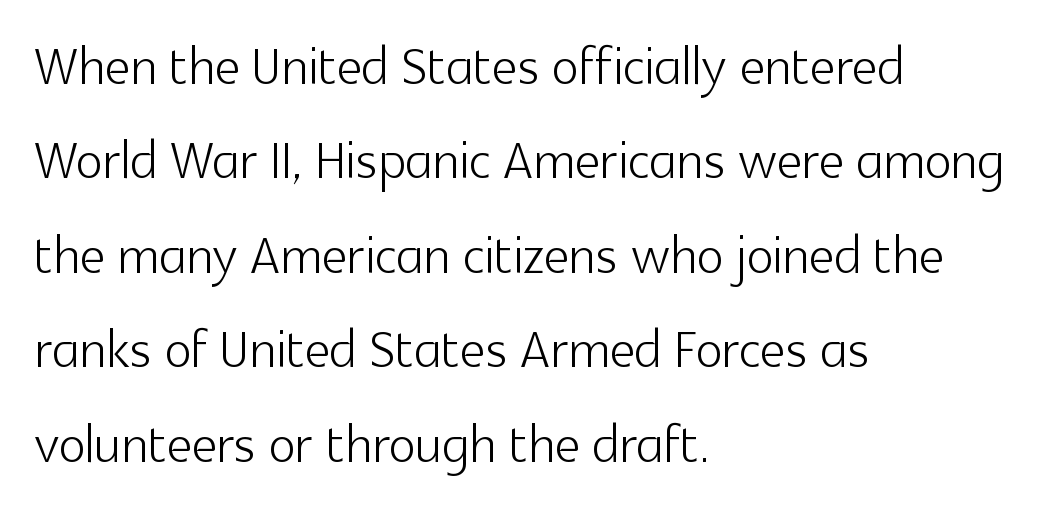
Successive baselines arrive at the customary interval. The strokes are not fattened; the text isn't bold. The glyphs are unaccompanied by any horizontal stroke below them. The face used here is proportionally spaced, like ordinary book or web type.
